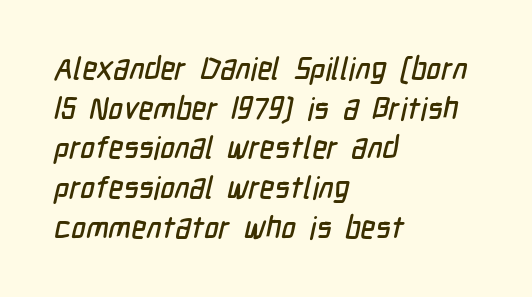
The image shows 31 px condensed sans-serif type; set left-aligned, normal line spacing (1.28x), normal letter spacing, not underlined; low stroke contrast and a medium x-height.
